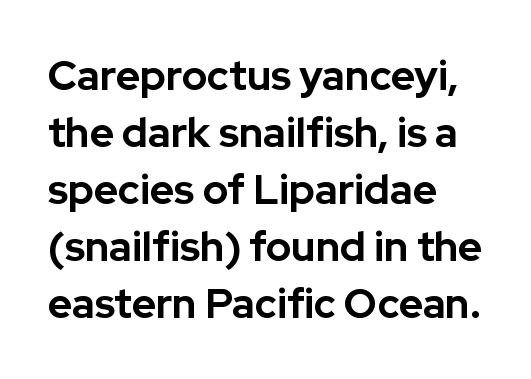
{"serif": "no", "italic": "no", "bold": "yes", "weight": "bold", "width": "normal", "stroke_contrast": "low", "x_height": "medium", "monospaced": "no", "underline": "no", "align": "left", "line_spacing": "normal", "line_spacing_ratio": 1.39, "letter_spacing": "normal", "letter_spacing_em": 0.0, "glyph_px": 41}
